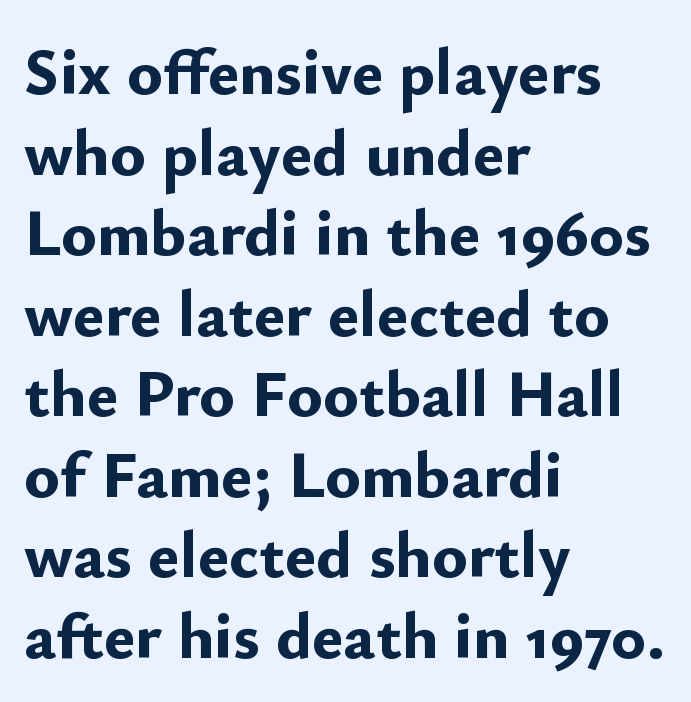
Vertical strokes here are truly vertical. This rendering uses left alignment, leaving the right contour irregular. Think of a printed novel: that variable character pitch is what you see here. This sample uses plain, unmodified letter spacing. This rendering employs a face without finishing strokes, i.e., a sans-serif. Heavy-handed strokes throughout: this text is bold.
